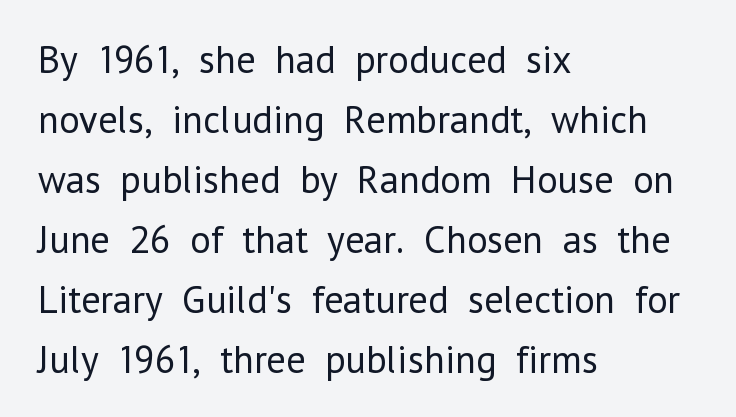
{"serif": "no", "italic": "no", "bold": "no", "weight": "regular", "width": "normal", "stroke_contrast": "low", "x_height": "medium", "monospaced": "no", "underline": "no", "align": "left", "line_spacing": "normal", "line_spacing_ratio": 1.54, "letter_spacing": "normal", "letter_spacing_em": 0.0, "glyph_px": 39}
